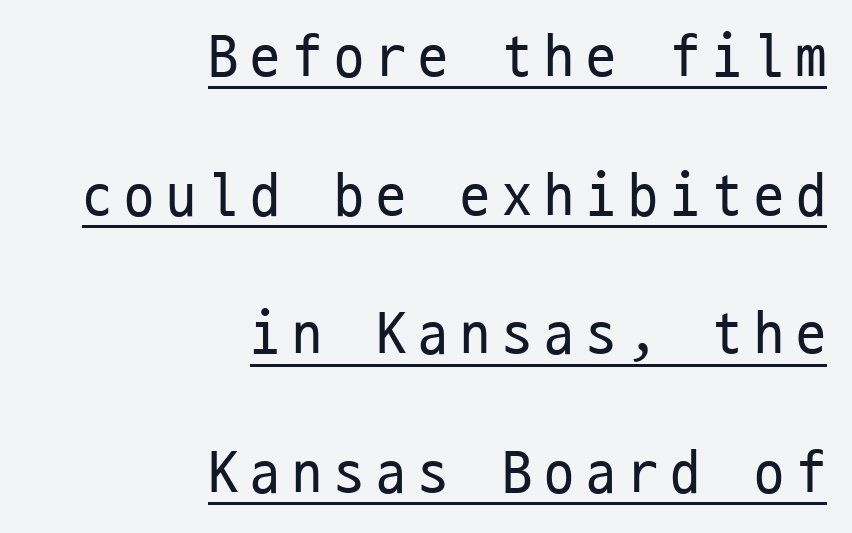
{"serif": "no", "italic": "no", "bold": "no", "weight": "regular", "width": "condensed", "stroke_contrast": "low", "x_height": "medium", "monospaced": "yes", "underline": "yes", "align": "right", "line_spacing": "loose", "line_spacing_ratio": 2.31, "letter_spacing": "wide", "letter_spacing_em": 0.2, "glyph_px": 60}
